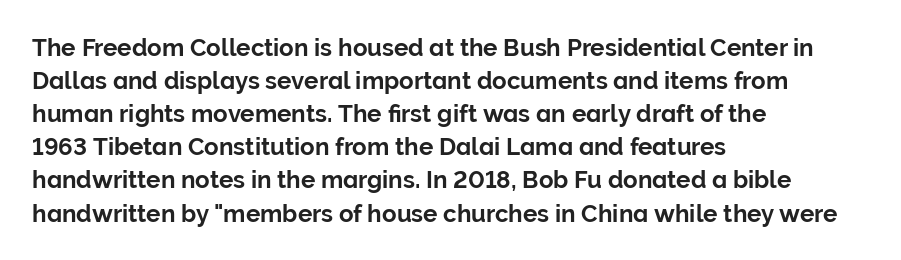
The image shows 24 px text type, upright; set left-aligned, normal line spacing (1.38x), normal letter spacing, not underlined.
